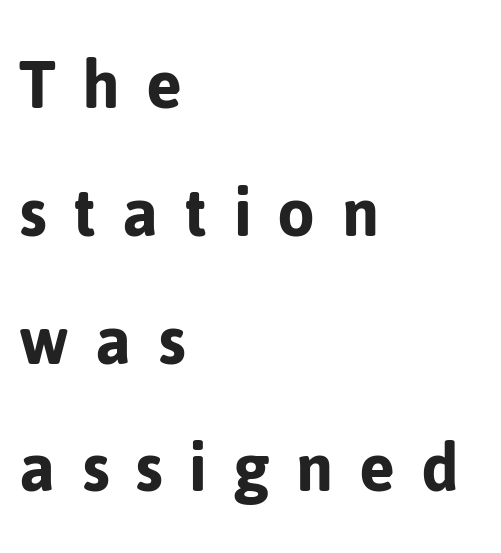
Q: Is the text italic (slanted)? A: No, it is upright.
Q: Is the typeface a serif or a sans-serif typeface? A: Sans-serif.
Q: Is the text underlined? A: No.
Q: How is the paragraph aligned? A: Left-aligned.
Q: Is the spacing between letters normal or unusually wide? A: Unusually wide.
Q: Is the spacing between lines tight, normal or loose? A: Normal.
Q: Width (condensed, normal, or wide)? A: Normal.
Q: Stroke contrast? A: Low.
Q: x-height? A: Medium.
Q: Monospaced? A: No.
